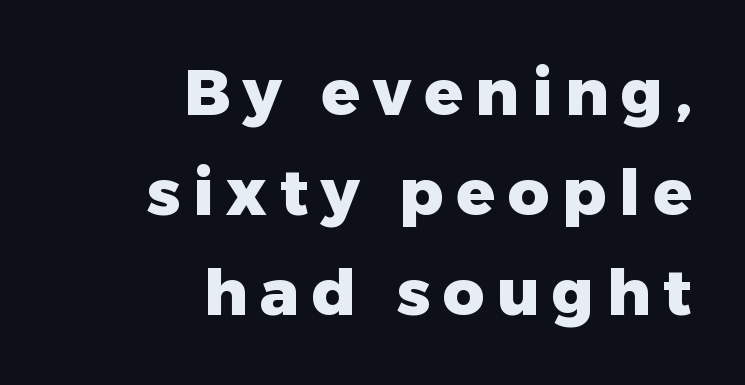
Compared with an ordinary text face, these strokes are far heavier — a full bold. A roman cut, with each character standing at attention. Look at the tracking — it's clearly loosened, letters drifting apart. The foot of each line stays bare and open.
